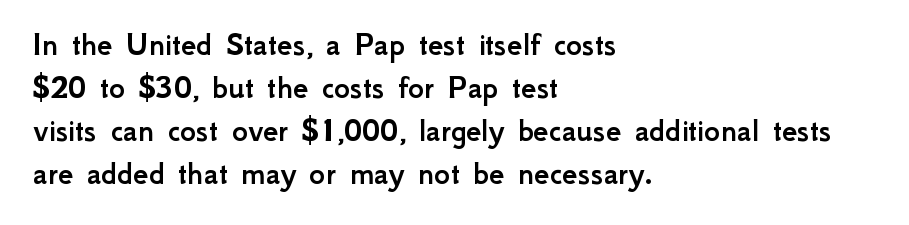
Q: Is the text italic (slanted)? A: No, it is upright.
Q: Is the typeface a serif or a sans-serif typeface? A: Sans-serif.
Q: Is the text underlined? A: No.
Q: How is the paragraph aligned? A: Left-aligned.
Q: Is the spacing between letters normal or unusually wide? A: Normal.
Q: Is the spacing between lines tight, normal or loose? A: Normal.
Q: Width (condensed, normal, or wide)? A: Normal.
Q: Stroke contrast? A: Low.
Q: x-height? A: Small.
Q: Monospaced? A: No.
